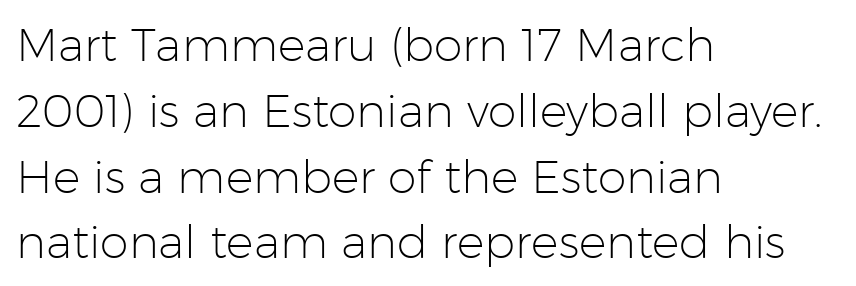
The image shows 46 px light sans-serif type, upright; set left-aligned, normal line spacing (1.43x), normal letter spacing, not underlined; low stroke contrast and a medium x-height.
